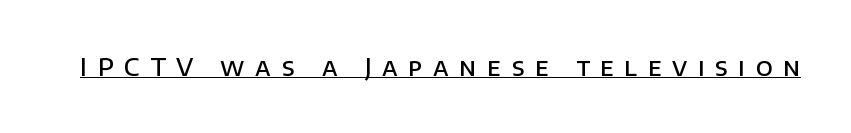
The image shows 24 px text type, upright; set unusually wide letter spacing (+0.44 em), underlined.
